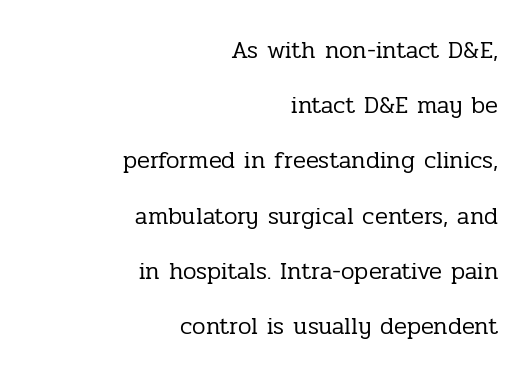
{"italic": "no", "bold": "no", "underline": "no", "align": "right", "line_spacing": "loose", "line_spacing_ratio": 2.3, "letter_spacing": "normal", "letter_spacing_em": 0.0, "glyph_px": 24}
